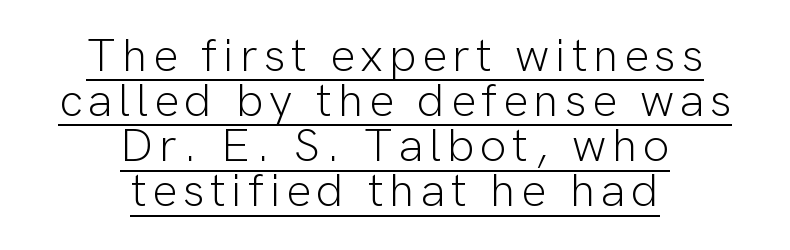
The image shows 47 px light sans-serif type, upright; set centered, tight line spacing (0.96x), underlined; low stroke contrast and a medium x-height.
